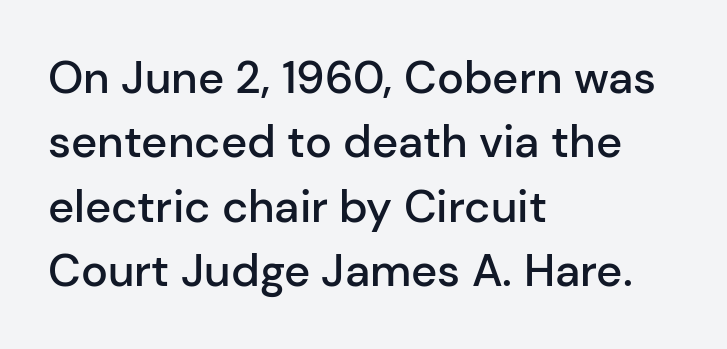
The image shows 45 px semibold sans-serif type, upright; set left-aligned, normal line spacing (1.43x), normal letter spacing, not underlined; low stroke contrast and a medium x-height.
